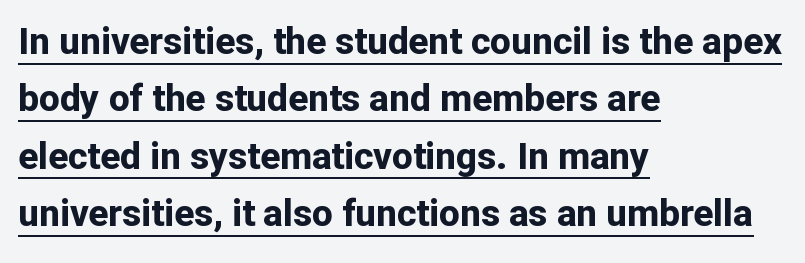
The image shows 37 px bold sans-serif type, upright; set left-aligned, normal line spacing (1.55x), normal letter spacing, underlined; low stroke contrast and a medium x-height.
